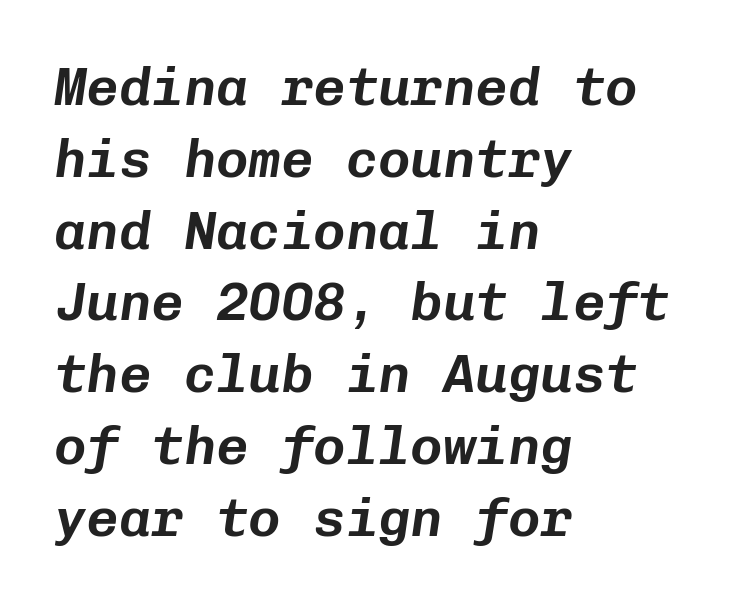
{"italic": "yes", "lean": "right", "slant_degrees": 8, "width": "normal", "stroke_contrast": "low", "x_height": "medium", "monospaced": "yes", "underline": "no", "align": "left", "line_spacing": "normal", "line_spacing_ratio": 1.33, "letter_spacing": "normal", "letter_spacing_em": 0.0, "glyph_px": 54}
